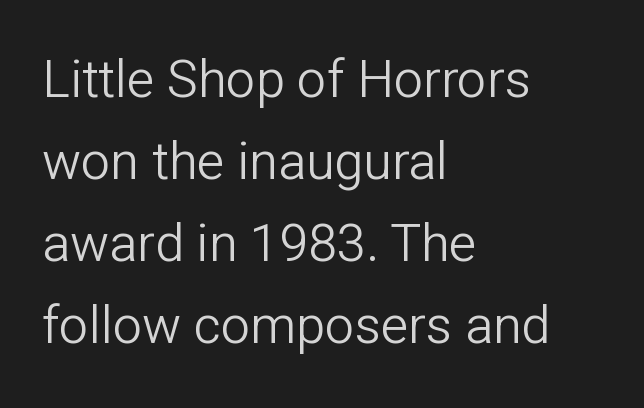
{"serif": "no", "italic": "no", "bold": "no", "weight": "light", "width": "normal", "stroke_contrast": "low", "x_height": "medium", "monospaced": "no", "underline": "no", "align": "left", "line_spacing": "normal", "line_spacing_ratio": 1.58, "letter_spacing": "normal", "letter_spacing_em": 0.0, "glyph_px": 52}
